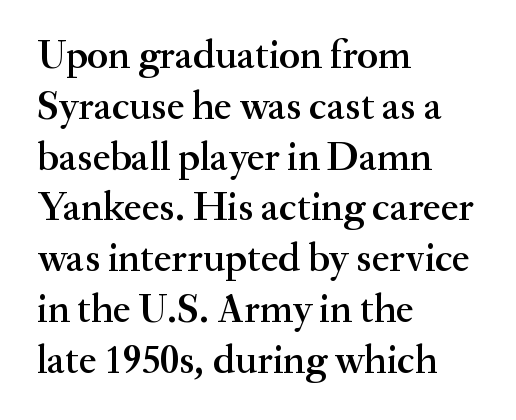
The image shows 40 px semibold serif type, upright; set left-aligned, normal line spacing (1.27x), normal letter spacing, not underlined; medium stroke contrast and a small x-height.
